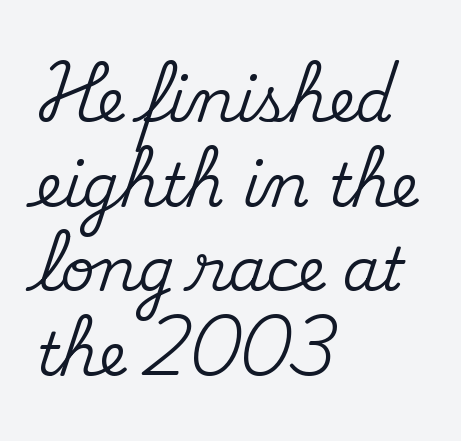
The image shows 60 px serif type; set left-aligned, normal line spacing (1.41x), normal letter spacing, not underlined; medium stroke contrast and a small x-height.
